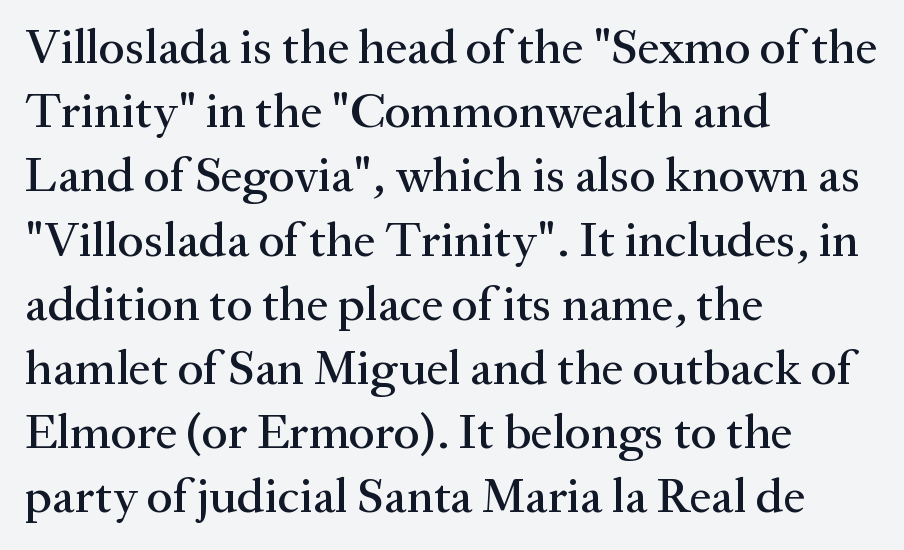
{"serif": "yes", "italic": "no", "width": "normal", "stroke_contrast": "medium", "x_height": "medium", "monospaced": "no", "underline": "no", "align": "left", "line_spacing": "normal", "line_spacing_ratio": 1.31, "letter_spacing": "normal", "letter_spacing_em": 0.0, "glyph_px": 49}
